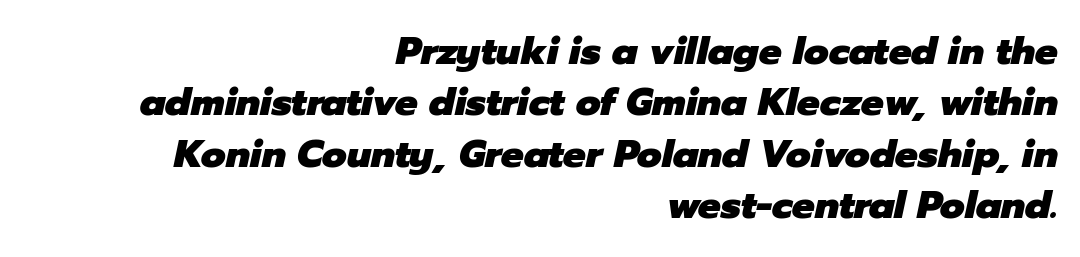
{"italic": "yes", "lean": "right", "slant_degrees": 12, "bold": "yes", "weight": "heavy", "width": "normal", "stroke_contrast": "low", "x_height": "medium", "monospaced": "no", "underline": "no", "align": "right", "line_spacing": "normal", "line_spacing_ratio": 1.35, "letter_spacing": "normal", "letter_spacing_em": 0.0, "glyph_px": 38}
